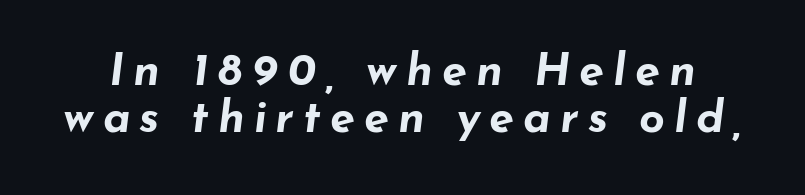
Tracking value appears strongly positive — letters spread wide. This sample uses an oblique cut, with every glyph tilted off the vertical. Glance below the letters and you will spot only blank space. This sample has the flowing, uneven cadence of proportional lettering. Look at the stroke-to-counter ratio: heavy, a bold.
